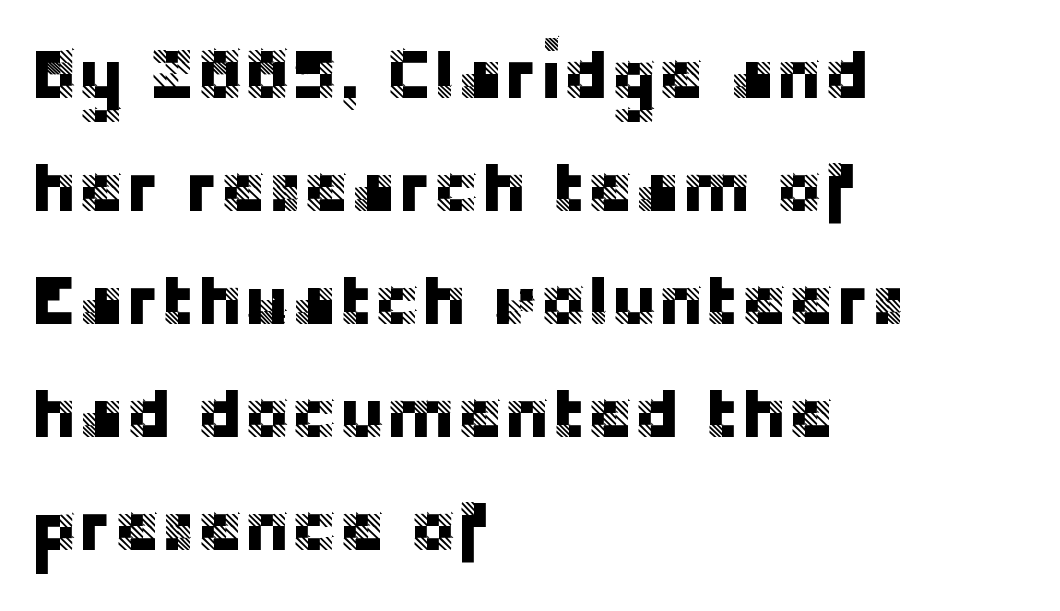
{"serif": "no", "italic": "no", "width": "normal", "stroke_contrast": "low", "x_height": "large", "monospaced": "no", "underline": "no", "align": "left", "line_spacing": "normal", "line_spacing_ratio": 1.59, "letter_spacing": "normal", "letter_spacing_em": 0.0, "glyph_px": 71}
